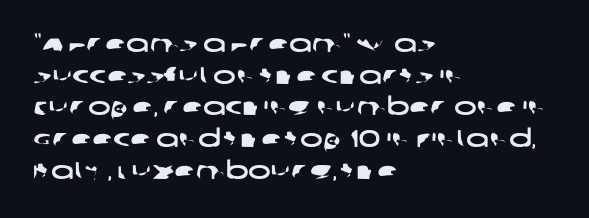
The image shows 24 px text type; set left-aligned, normal line spacing (1.32x), normal letter spacing, not underlined.
